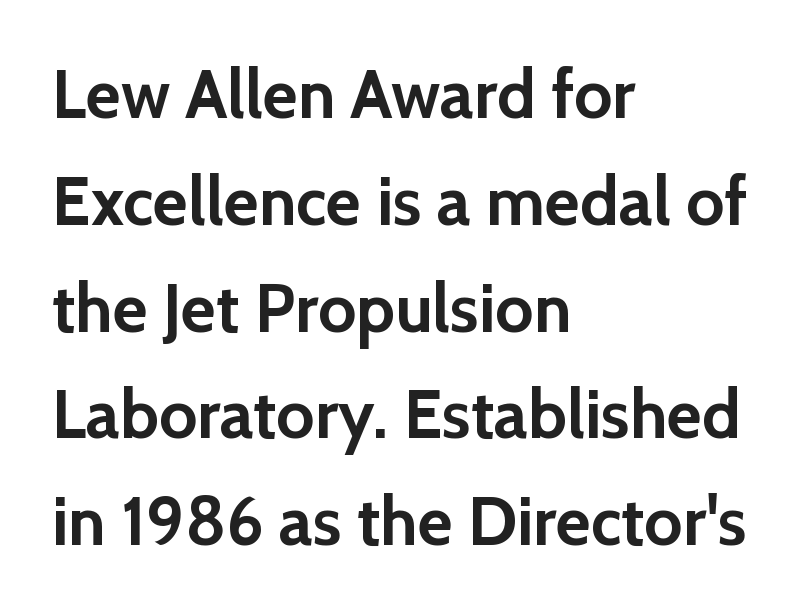
Q: Is the text bold? A: Yes.
Q: Is the text italic (slanted)? A: No, it is upright.
Q: Is the typeface a serif or a sans-serif typeface? A: Sans-serif.
Q: Is the text underlined? A: No.
Q: How is the paragraph aligned? A: Left-aligned.
Q: Is the spacing between letters normal or unusually wide? A: Normal.
Q: Is the spacing between lines tight, normal or loose? A: Normal.
Q: Width (condensed, normal, or wide)? A: Normal.
Q: x-height? A: Medium.
Q: Monospaced? A: No.
